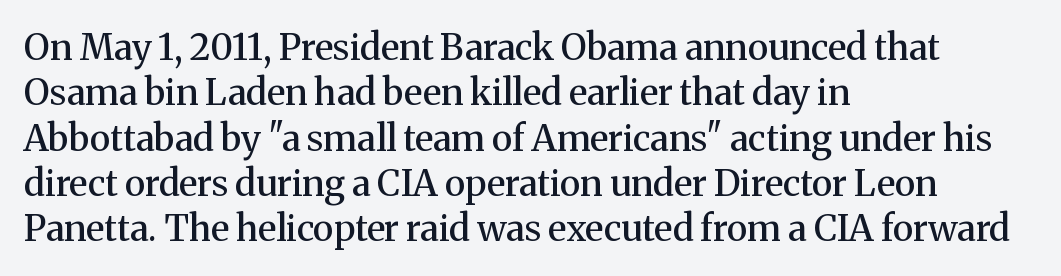
{"serif": "yes", "italic": "no", "bold": "semi", "weight": "semibold", "width": "normal", "stroke_contrast": "medium", "x_height": "medium", "monospaced": "no", "underline": "no", "align": "left", "line_spacing": "normal", "line_spacing_ratio": 1.26, "letter_spacing": "normal", "letter_spacing_em": 0.0, "glyph_px": 36}
